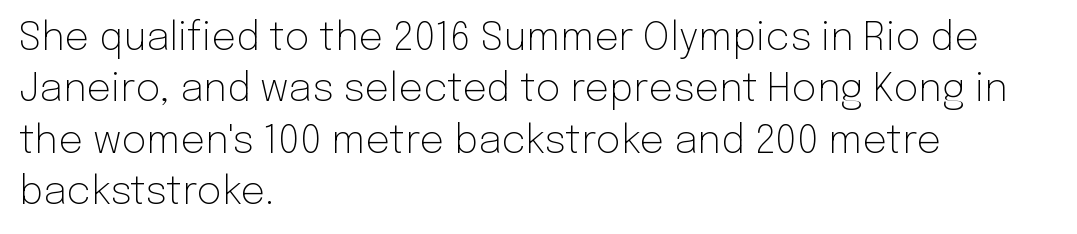
{"serif": "no", "italic": "no", "bold": "no", "weight": "light", "width": "normal", "stroke_contrast": "low", "x_height": "medium", "monospaced": "no", "underline": "no", "align": "left", "line_spacing": "normal", "line_spacing_ratio": 1.32, "letter_spacing": "normal", "letter_spacing_em": 0.0, "glyph_px": 39}
